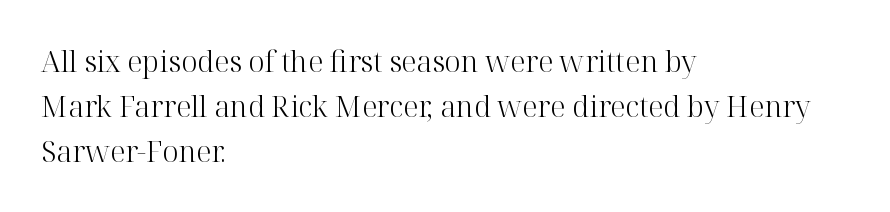
Q: Is the text bold? A: No.
Q: Is the text italic (slanted)? A: No, it is upright.
Q: Is the typeface a serif or a sans-serif typeface? A: Serif.
Q: Is the text underlined? A: No.
Q: How is the paragraph aligned? A: Left-aligned.
Q: Is the spacing between letters normal or unusually wide? A: Normal.
Q: Is the spacing between lines tight, normal or loose? A: Normal.
Q: Width (condensed, normal, or wide)? A: Normal.
Q: Stroke contrast? A: High.
Q: x-height? A: Medium.
Q: Monospaced? A: No.
